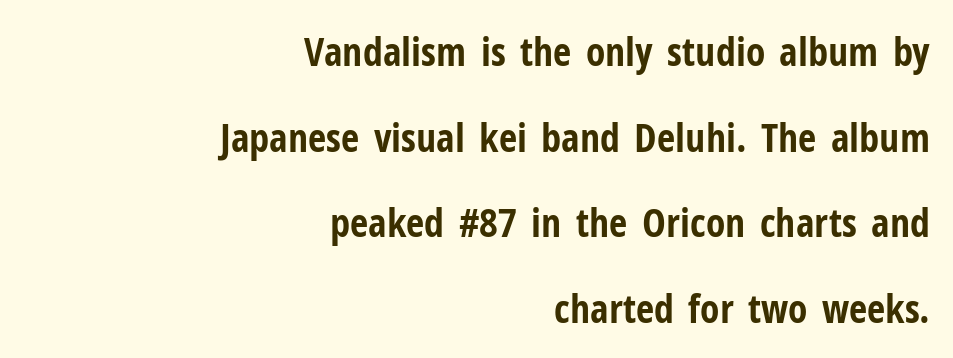
The image shows 40 px bold, condensed sans-serif type, upright; set right-aligned, loose line spacing (2.14x), normal letter spacing, not underlined; low stroke contrast and a medium x-height.
